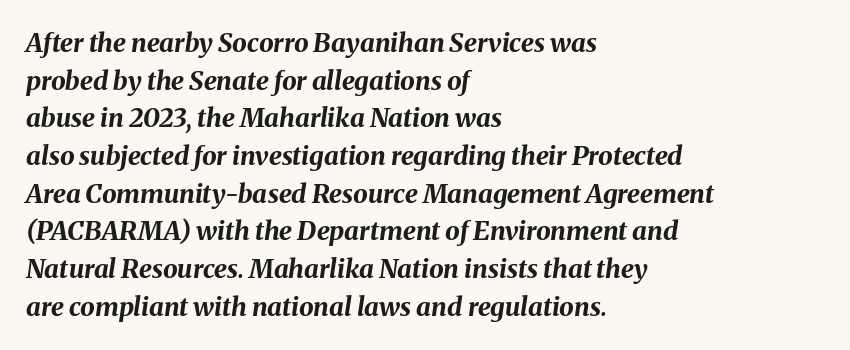
Q: Is the text bold? A: Yes.
Q: Is the text italic (slanted)? A: Yes, it leans right by about 8 degrees.
Q: Is the text underlined? A: No.
Q: How is the paragraph aligned? A: Left-aligned.
Q: Is the spacing between letters normal or unusually wide? A: Normal.
Q: Is the spacing between lines tight, normal or loose? A: Normal.
